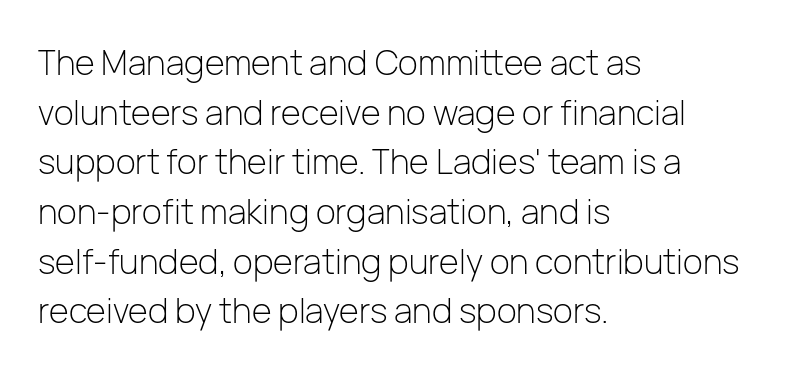
Posture: upright roman. The passage is arranged the way most books set body copy — flush left. A typesetter would label this face a sans. Do the characters align in a grid? No, the font is proportional. The passage shown stacks its lines at a standard gap.
